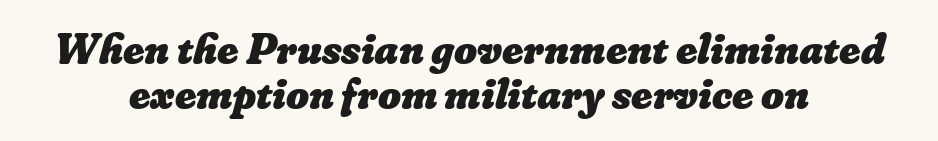
Q: Is the text bold? A: Yes.
Q: Is the text underlined? A: No.
Q: How is the paragraph aligned? A: Centered.
Q: Is the spacing between letters normal or unusually wide? A: Normal.
Q: Is the spacing between lines tight, normal or loose? A: Tight.
Q: Width (condensed, normal, or wide)? A: Normal.
Q: Stroke contrast? A: Low.
Q: x-height? A: Small.
Q: Monospaced? A: No.
